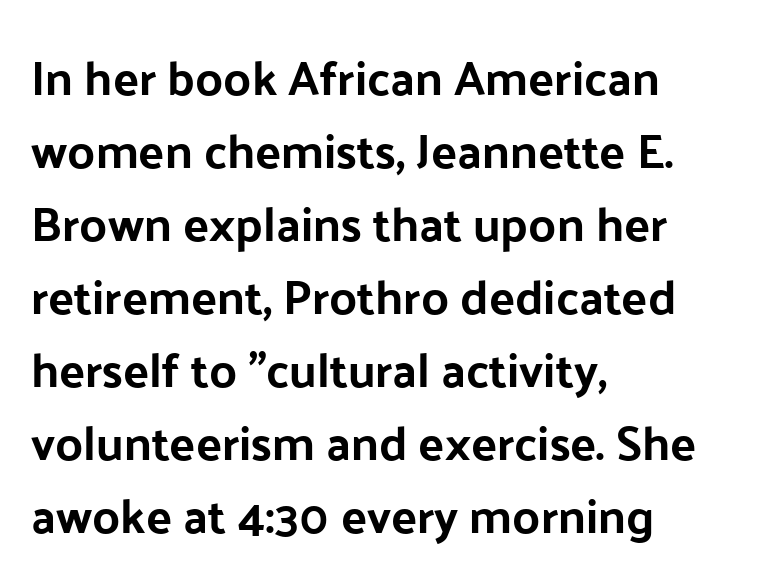
Think of a printed novel: that variable character pitch is what you see here. Rule under the text: the space is simply empty. The type is set solid horizontally, with unmodified tracking. Notice how thick the strokes are: this is what a full bold looks like.
